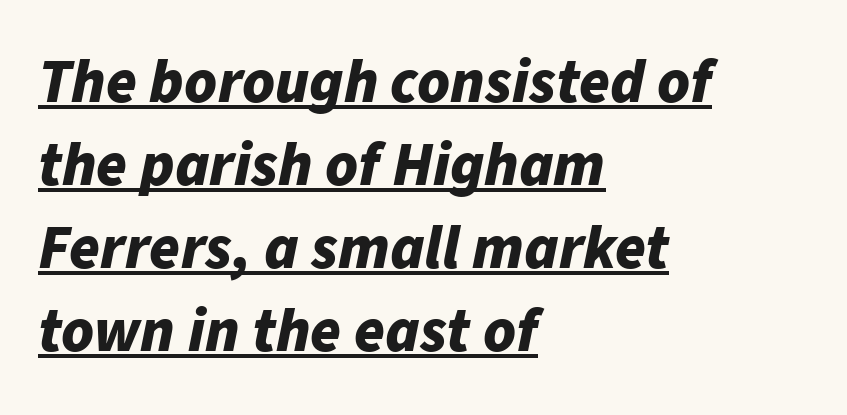
The image shows 62 px bold type, italic (leaning right); set left-aligned, normal line spacing (1.34x), normal letter spacing, underlined; low stroke contrast and a medium x-height.
